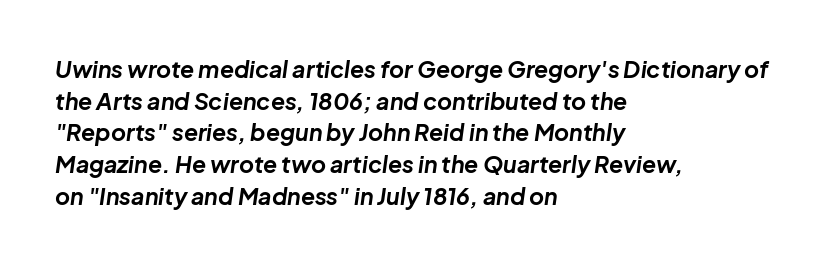
Q: Is the text bold? A: Yes.
Q: Is the text italic (slanted)? A: Yes, it leans right by about 8 degrees.
Q: Is the text underlined? A: No.
Q: How is the paragraph aligned? A: Left-aligned.
Q: Is the spacing between letters normal or unusually wide? A: Normal.
Q: Is the spacing between lines tight, normal or loose? A: Normal.
